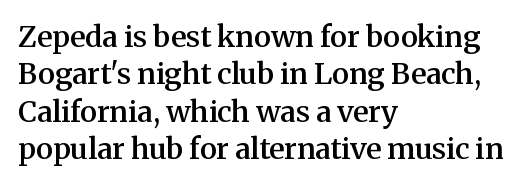
{"serif": "yes", "italic": "no", "bold": "semi", "weight": "semibold", "width": "normal", "stroke_contrast": "medium", "x_height": "medium", "monospaced": "no", "underline": "no", "align": "left", "line_spacing": "normal", "line_spacing_ratio": 1.29, "letter_spacing": "normal", "letter_spacing_em": 0.0, "glyph_px": 29}
